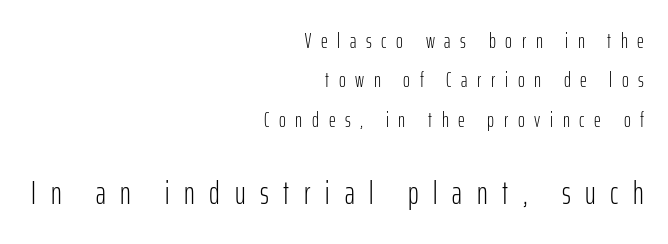
{"serif": "no", "italic": "no", "bold": "no", "weight": "light", "width": "condensed", "stroke_contrast": "low", "x_height": "medium", "monospaced": "no", "underline": "no", "align": "right", "line_spacing_ratio": 1.87, "letter_spacing": "wide", "letter_spacing_em": 0.46, "larger_block": "second", "size_ratio": 1.52, "glyph_px": 32}
